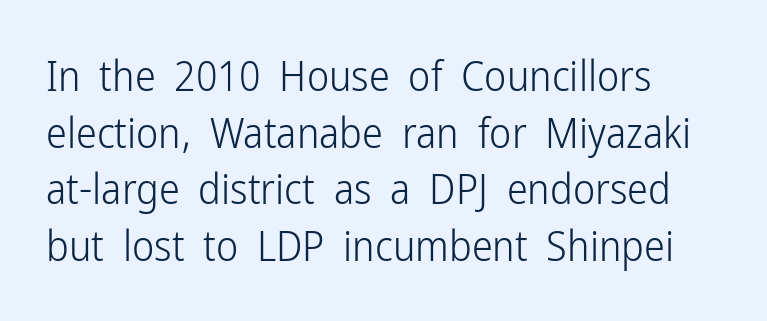
Nothing sits at the stroke ends, so this counts as sans-serif. The vertical gap from one line to the next is medium. Visually the block forms a straight wall on the left and a jagged coastline on the right. The axis of the letterforms is exactly vertical. Letters rest on an invisible, unmarked baseline. Varying glyph widths throughout — classic text-font behaviour.
